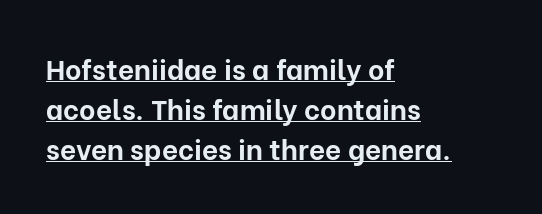
Q: Is the text bold? A: Yes.
Q: Is the text italic (slanted)? A: No, it is upright.
Q: Is the typeface a serif or a sans-serif typeface? A: Sans-serif.
Q: Is the text underlined? A: Yes.
Q: How is the paragraph aligned? A: Left-aligned.
Q: Is the spacing between letters normal or unusually wide? A: Normal.
Q: Is the spacing between lines tight, normal or loose? A: Normal.
Q: Width (condensed, normal, or wide)? A: Normal.
Q: Stroke contrast? A: Low.
Q: x-height? A: Medium.
Q: Monospaced? A: No.
